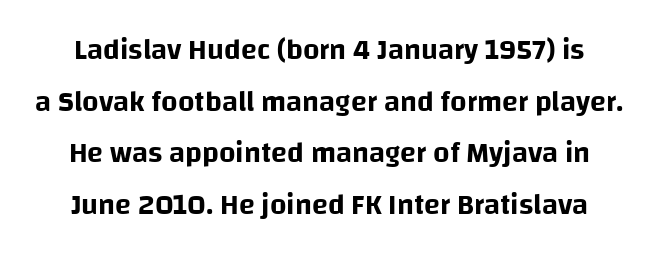
The image shows 29 px sans-serif type, upright; set centered, line spacing 1.78x, normal letter spacing, not underlined; low stroke contrast and a large x-height.
